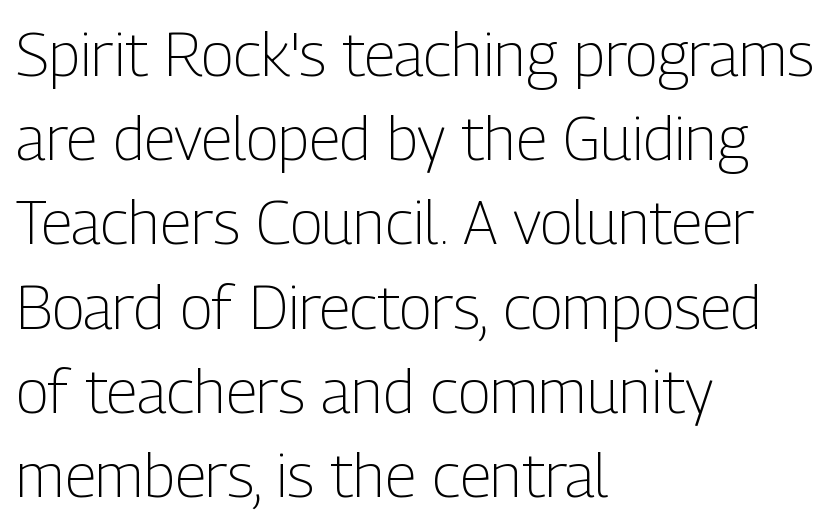
{"serif": "no", "italic": "no", "bold": "no", "weight": "light", "width": "condensed", "stroke_contrast": "low", "x_height": "medium", "monospaced": "no", "underline": "no", "align": "left", "line_spacing": "normal", "line_spacing_ratio": 1.38, "letter_spacing": "normal", "letter_spacing_em": 0.0, "glyph_px": 61}
